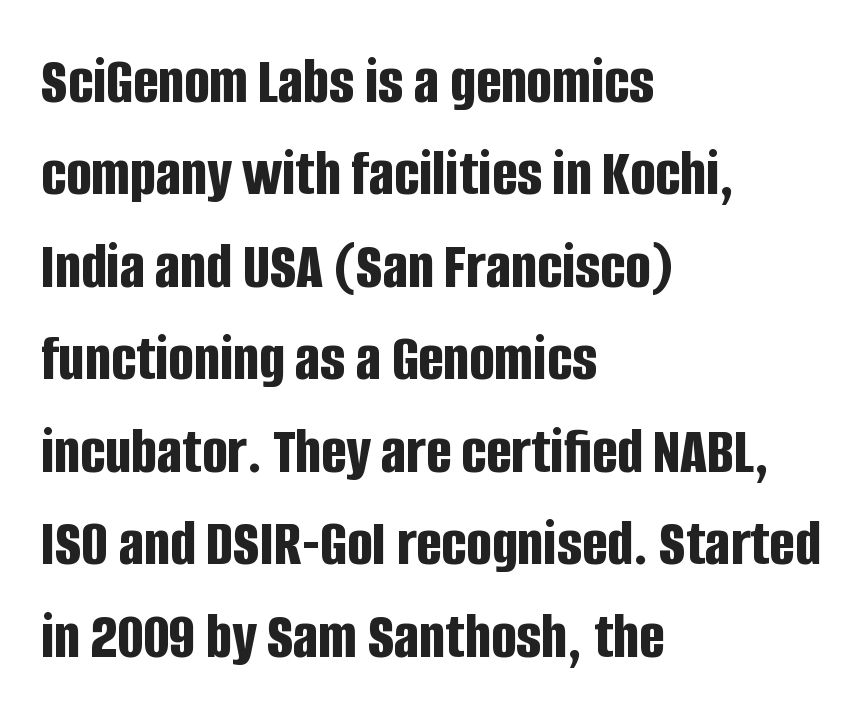
Q: Is the text bold? A: Yes.
Q: Is the text italic (slanted)? A: No, it is upright.
Q: Is the typeface a serif or a sans-serif typeface? A: Sans-serif.
Q: Is the text underlined? A: No.
Q: How is the paragraph aligned? A: Left-aligned.
Q: Is the spacing between letters normal or unusually wide? A: Normal.
Q: Is the spacing between lines tight, normal or loose? A: Normal.
Q: Width (condensed, normal, or wide)? A: Condensed.
Q: Stroke contrast? A: Low.
Q: x-height? A: Large.
Q: Monospaced? A: No.
